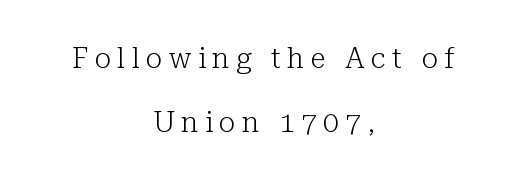
Words float on clear page, feet unadorned. Students, observe: this is what heavily led, spacious text looks like. These lines stack symmetrically, like a column narrowing and widening about its center. Stem width sits at or under what a default text font uses.
